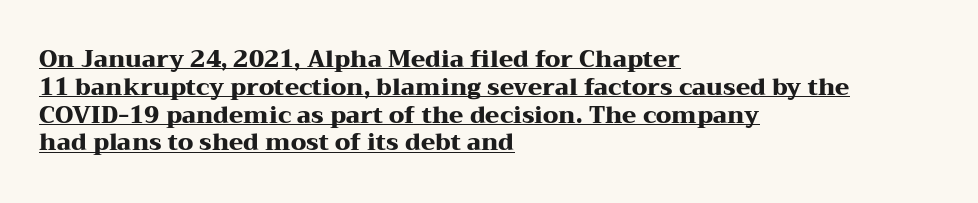
Q: Is the text bold? A: Yes.
Q: Is the text italic (slanted)? A: No, it is upright.
Q: Is the text underlined? A: Yes.
Q: How is the paragraph aligned? A: Left-aligned.
Q: Is the spacing between letters normal or unusually wide? A: Normal.
